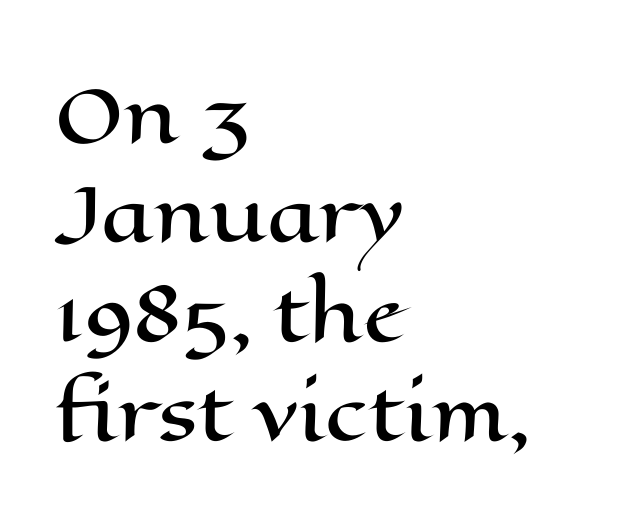
The image shows 73 px wide type, upright; set left-aligned, normal line spacing (1.36x), normal letter spacing, not underlined; high stroke contrast and a medium x-height.
